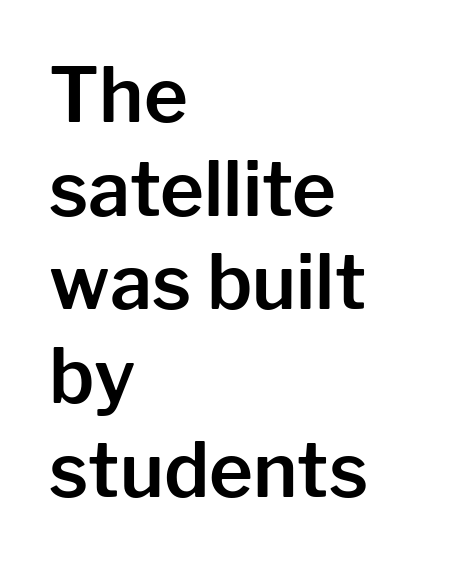
Q: Is the text italic (slanted)? A: No, it is upright.
Q: Is the typeface a serif or a sans-serif typeface? A: Sans-serif.
Q: Is the text underlined? A: No.
Q: How is the paragraph aligned? A: Left-aligned.
Q: Is the spacing between letters normal or unusually wide? A: Normal.
Q: Is the spacing between lines tight, normal or loose? A: Normal.
Q: Width (condensed, normal, or wide)? A: Normal.
Q: Stroke contrast? A: Low.
Q: x-height? A: Medium.
Q: Monospaced? A: No.
